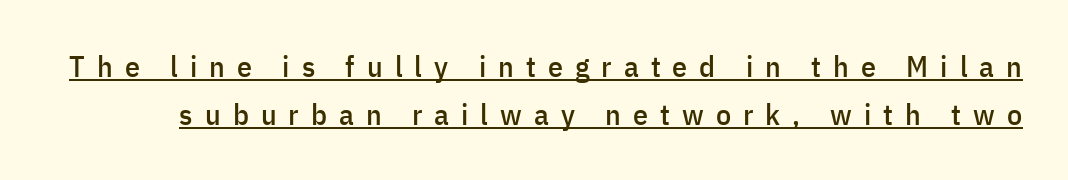
Q: Is the text italic (slanted)? A: No, it is upright.
Q: Is the typeface a serif or a sans-serif typeface? A: Sans-serif.
Q: Is the text underlined? A: Yes.
Q: Is the spacing between letters normal or unusually wide? A: Unusually wide.
Q: Is the spacing between lines tight, normal or loose? A: Normal.
Q: Width (condensed, normal, or wide)? A: Condensed.
Q: Stroke contrast? A: Low.
Q: x-height? A: Medium.
Q: Monospaced? A: No.
